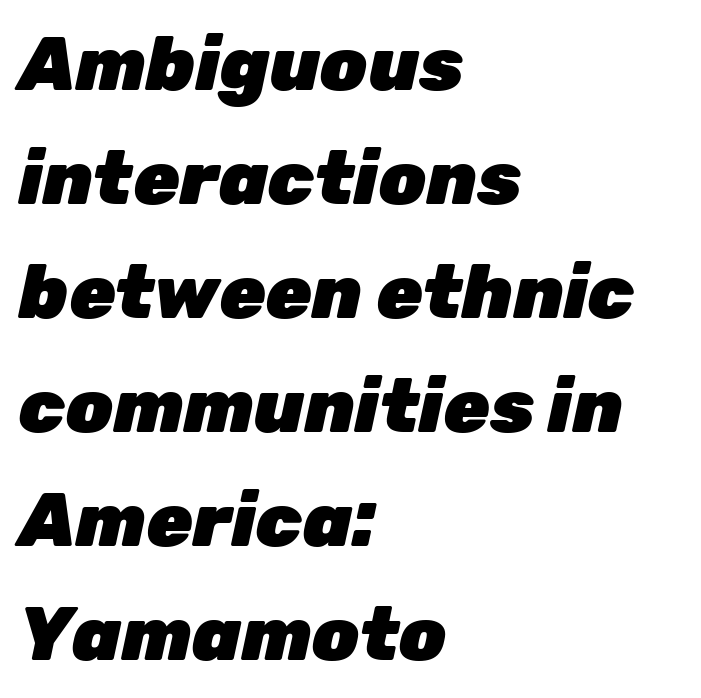
Q: Is the text bold? A: Yes.
Q: Is the text italic (slanted)? A: Yes, it leans right by about 12 degrees.
Q: Is the text underlined? A: No.
Q: How is the paragraph aligned? A: Left-aligned.
Q: Is the spacing between letters normal or unusually wide? A: Normal.
Q: Is the spacing between lines tight, normal or loose? A: Normal.
Q: Width (condensed, normal, or wide)? A: Normal.
Q: Stroke contrast? A: Low.
Q: x-height? A: Medium.
Q: Monospaced? A: No.
